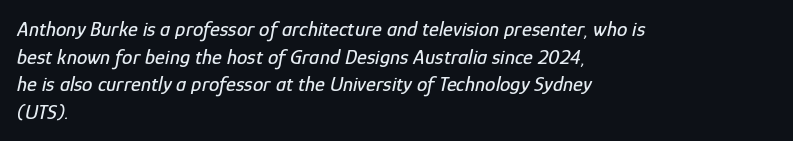
Q: Is the text italic (slanted)? A: Yes, it leans right by about 12 degrees.
Q: Is the text underlined? A: No.
Q: How is the paragraph aligned? A: Left-aligned.
Q: Is the spacing between letters normal or unusually wide? A: Normal.
Q: Is the spacing between lines tight, normal or loose? A: Normal.
